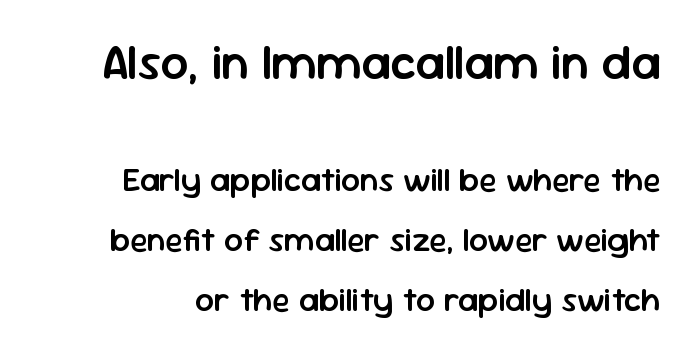
{"serif": "no", "italic": "no", "bold": "semi", "weight": "semibold", "width": "normal", "stroke_contrast": "low", "x_height": "medium", "monospaced": "no", "underline": "no", "line_spacing_ratio": 1.82, "letter_spacing": "normal", "letter_spacing_em": 0.0, "larger_block": "first", "size_ratio": 1.48, "glyph_px": 49}
